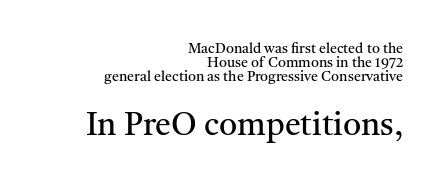
{"serif": "yes", "italic": "no", "bold": "no", "weight": "regular", "width": "normal", "stroke_contrast": "medium", "x_height": "medium", "monospaced": "no", "underline": "no", "align": "right", "line_spacing": "tight", "line_spacing_ratio": 1.01, "letter_spacing": "normal", "letter_spacing_em": 0.0, "larger_block": "second", "size_ratio": 2.29, "glyph_px": 32}
